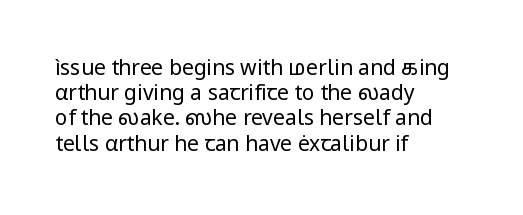
{"italic": "no", "bold": "no", "underline": "no", "align": "left", "line_spacing_ratio": 1.2, "letter_spacing": "normal", "letter_spacing_em": 0.0, "glyph_px": 21}
